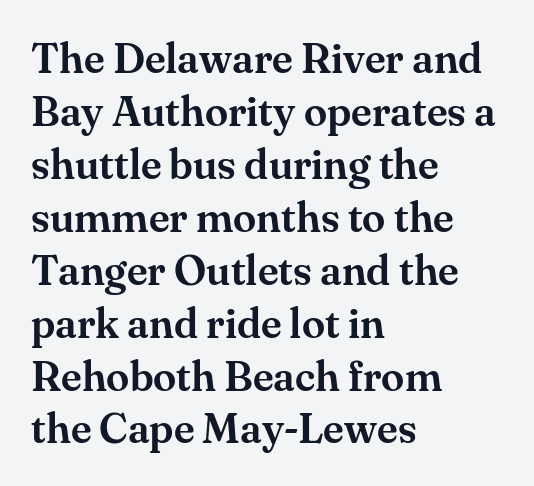
Q: Is the text italic (slanted)? A: No, it is upright.
Q: Is the typeface a serif or a sans-serif typeface? A: Serif.
Q: Is the text underlined? A: No.
Q: How is the paragraph aligned? A: Left-aligned.
Q: Is the spacing between letters normal or unusually wide? A: Normal.
Q: Is the spacing between lines tight, normal or loose? A: Normal.
Q: Width (condensed, normal, or wide)? A: Normal.
Q: Stroke contrast? A: Medium.
Q: x-height? A: Small.
Q: Monospaced? A: No.
